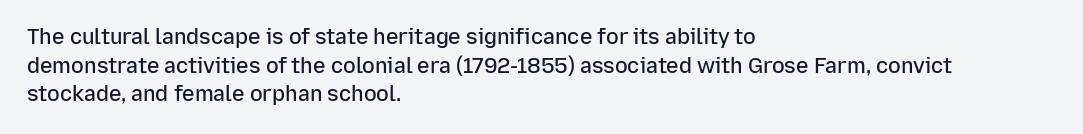
Q: Is the text bold? A: Semi-bold.
Q: Is the text italic (slanted)? A: No, it is upright.
Q: Is the text underlined? A: No.
Q: How is the paragraph aligned? A: Left-aligned.
Q: Is the spacing between letters normal or unusually wide? A: Normal.
Q: Is the spacing between lines tight, normal or loose? A: Normal.
